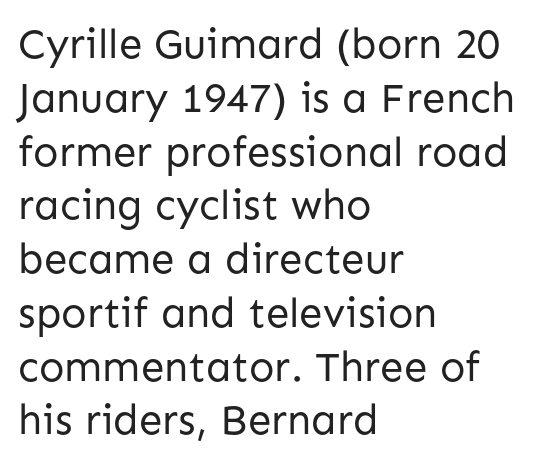
Evenly set lines give the paragraph a standard silhouette. The space directly below the letters is spotless. This sample uses an upright cut, with every glyph sitting square on the baseline. The typeface chosen for these lines omits serifs.
